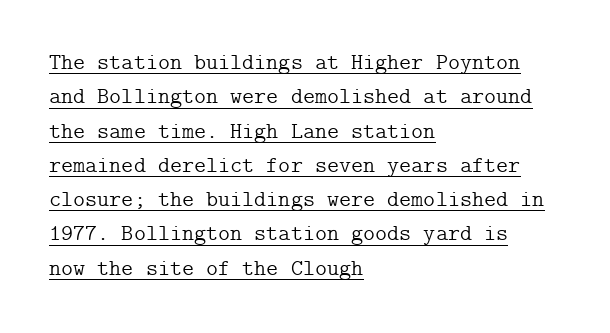
Every stem runs plumb, perpendicular to the baseline. Is the block centered? No — it sits flush against the left margin. No chunkiness to these letters — they're not bold. Students, observe: this is what conventionally led text looks like. Quick note: underline on. How are the letters spaced? Ordinarily, with no added tracking.
